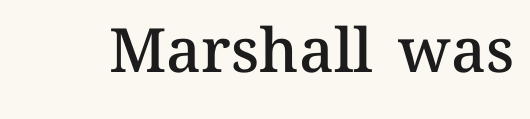
The image shows 61 px semibold type, upright; set normal letter spacing, not underlined; medium stroke contrast and a medium x-height.
